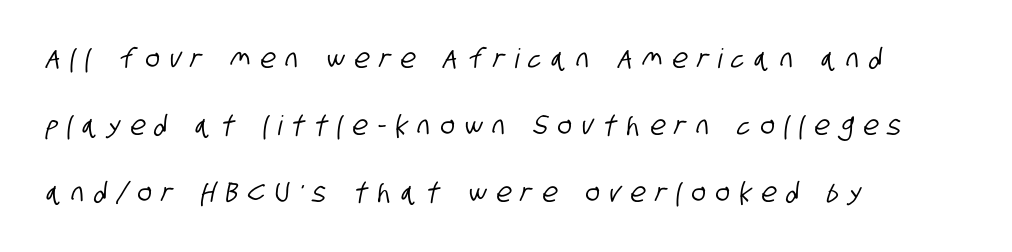
Q: Is the text underlined? A: No.
Q: How is the paragraph aligned? A: Left-aligned.
Q: Is the spacing between letters normal or unusually wide? A: Unusually wide.
Q: Is the spacing between lines tight, normal or loose? A: Loose.
